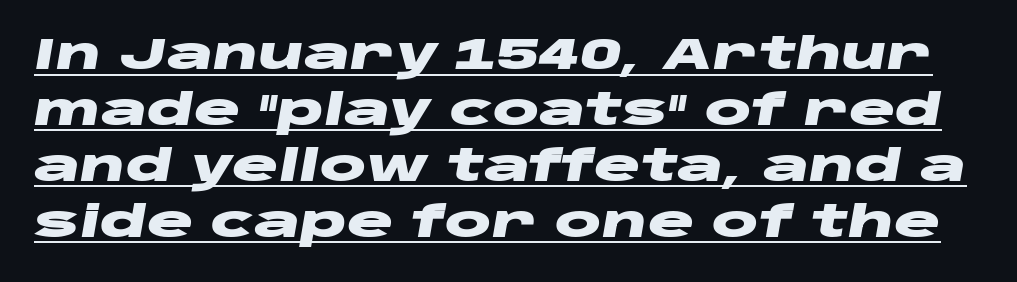
The line-height multiplier appears to be the usual default. Quick note: italic. As a designer I'd log this as weight 700, bold. Nobody touched the tracking dial on this one. Varying glyph widths throughout — classic text-font behaviour. The specimen includes a rule beneath the text block's lines.
